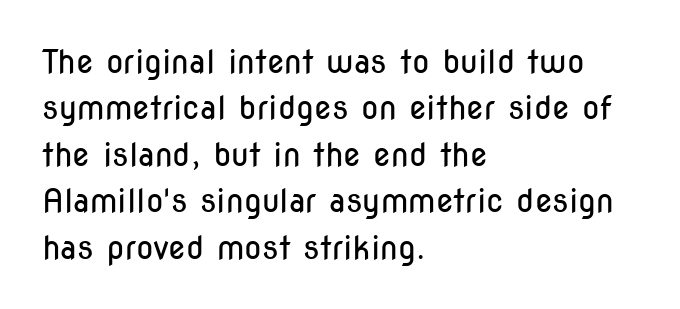
{"serif": "no", "italic": "no", "bold": "no", "weight": "regular", "width": "condensed", "stroke_contrast": "low", "x_height": "medium", "monospaced": "no", "underline": "no", "align": "left", "line_spacing": "normal", "line_spacing_ratio": 1.45, "letter_spacing": "normal", "letter_spacing_em": 0.0, "glyph_px": 32}
